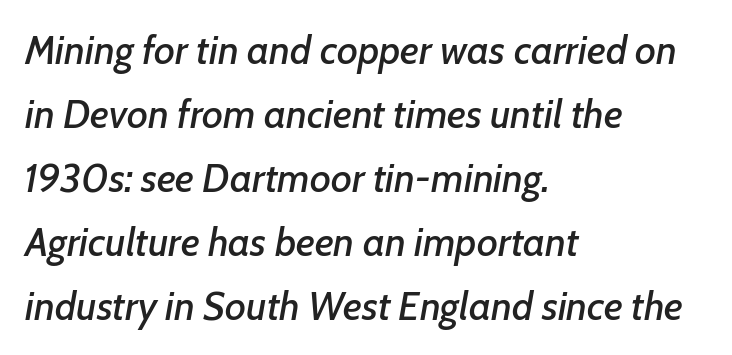
Is the type slanted? Yes — the strokes lean at a clear angle. Check under the words: just untouched page. Line beginnings align vertically; line endings do not. Is this a fixed-width face? No — the glyphs have proportional, varying widths. In terms of letterspacing, this is plain default setting.
